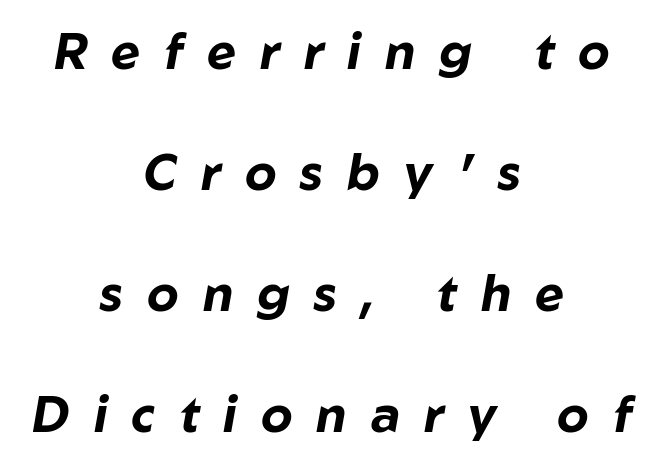
{"italic": "yes", "lean": "right", "slant_degrees": 10, "bold": "yes", "weight": "bold", "width": "normal", "stroke_contrast": "low", "x_height": "medium", "monospaced": "no", "underline": "no", "align": "center", "line_spacing": "loose", "line_spacing_ratio": 2.42, "letter_spacing": "wide", "letter_spacing_em": 0.48, "glyph_px": 50}
